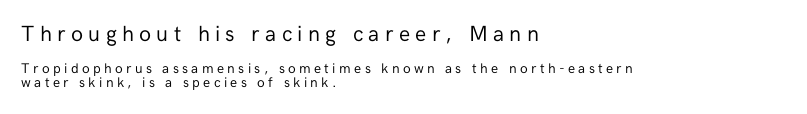
Q: Is the text bold? A: No.
Q: Is the text italic (slanted)? A: No, it is upright.
Q: Is the text underlined? A: No.
Q: How is the paragraph aligned? A: Left-aligned.
Q: Is the spacing between letters normal or unusually wide? A: Unusually wide.
Q: Is the spacing between lines tight, normal or loose? A: Tight.
Q: Which block of text is set in a larger size, the first (top) or the second (bottom)? A: The first (top) one.
